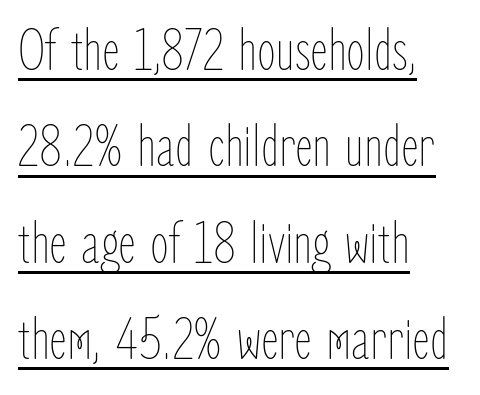
The image shows 61 px thin, condensed type, upright; set left-aligned, normal line spacing (1.58x), normal letter spacing, underlined; low stroke contrast and a medium x-height.
